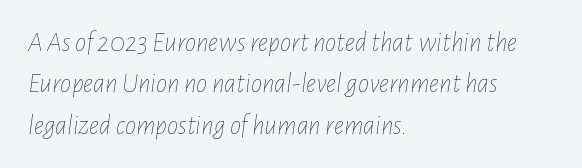
Q: Is the text bold? A: No.
Q: Is the text italic (slanted)? A: Yes, it leans right by about 7 degrees.
Q: Is the text underlined? A: No.
Q: How is the paragraph aligned? A: Left-aligned.
Q: Is the spacing between letters normal or unusually wide? A: Normal.
Q: Is the spacing between lines tight, normal or loose? A: Normal.
Q: Width (condensed, normal, or wide)? A: Condensed.
Q: Stroke contrast? A: Low.
Q: x-height? A: Medium.
Q: Monospaced? A: No.
